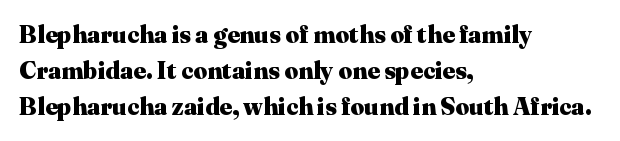
The image shows 24 px bold type, upright; set left-aligned, normal line spacing (1.49x), normal letter spacing, not underlined.
